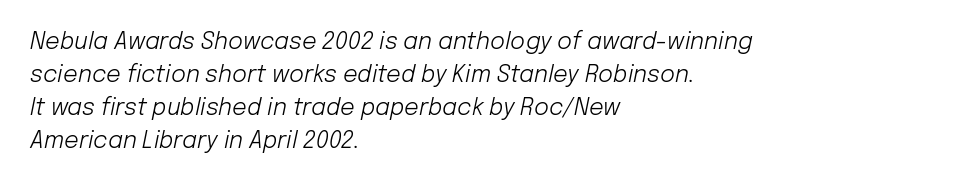
The image shows 23 px text type, italic (leaning right); set left-aligned, normal line spacing (1.44x), normal letter spacing, not underlined.
